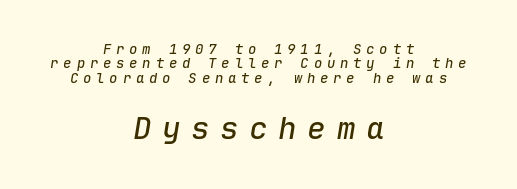
A typesetter would call this heavily tracked-out type. Here the second block reads like a headline and the first like body copy. If you drew a line through each stem, it would be angled. The area under the type is left untouched. The rendering uses typewriter-style spacing with identical character cells.
